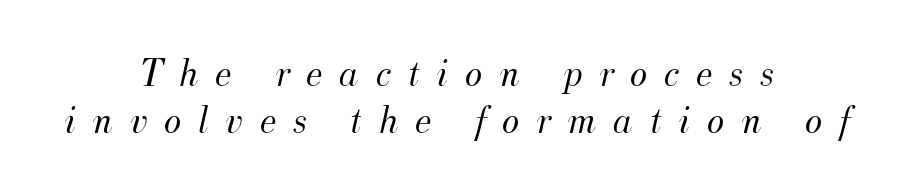
{"serif": "yes", "italic": "yes", "lean": "right", "slant_degrees": 12, "bold": "no", "weight": "light", "width": "normal", "stroke_contrast": "medium", "x_height": "small", "monospaced": "no", "underline": "no", "align": "center", "line_spacing": "tight", "line_spacing_ratio": 1.15, "letter_spacing": "wide", "letter_spacing_em": 0.41, "glyph_px": 41}
